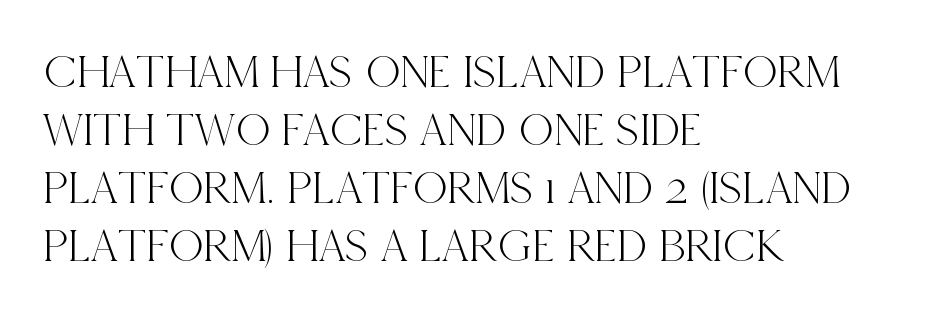
{"serif": "yes", "italic": "no", "width": "condensed", "x_height": "large", "monospaced": "no", "underline": "no", "align": "left", "line_spacing_ratio": 1.21, "letter_spacing": "normal", "letter_spacing_em": 0.0, "glyph_px": 48}
